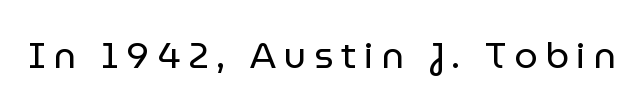
Q: Is the text bold? A: No.
Q: Is the text italic (slanted)? A: No, it is upright.
Q: Is the typeface a serif or a sans-serif typeface? A: Sans-serif.
Q: Is the text underlined? A: No.
Q: Is the spacing between letters normal or unusually wide? A: Unusually wide.
Q: Width (condensed, normal, or wide)? A: Normal.
Q: Stroke contrast? A: Low.
Q: x-height? A: Medium.
Q: Monospaced? A: No.
